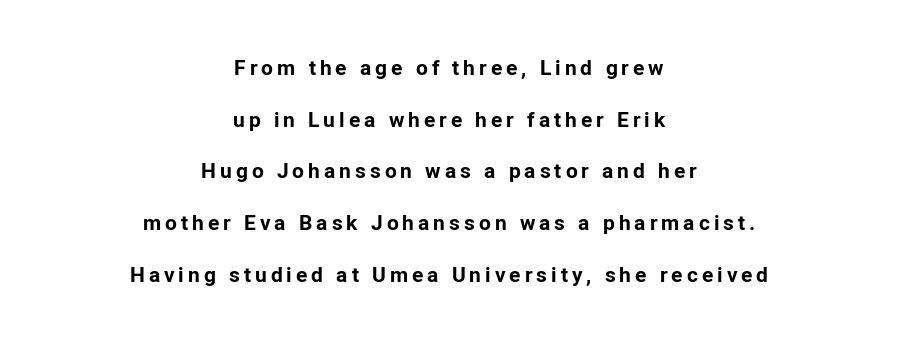
Q: Is the text bold? A: Yes.
Q: Is the text italic (slanted)? A: No, it is upright.
Q: Is the text underlined? A: No.
Q: How is the paragraph aligned? A: Centered.
Q: Is the spacing between lines tight, normal or loose? A: Loose.
